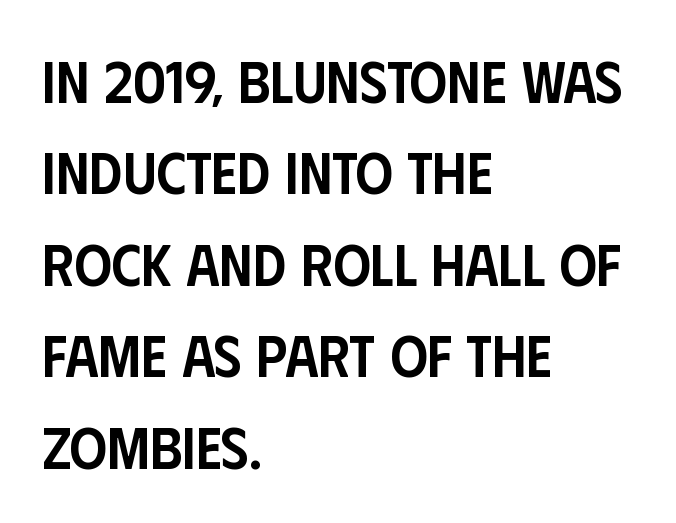
The image shows 59 px semibold, condensed sans-serif type, upright; set left-aligned, normal line spacing (1.55x), normal letter spacing, not underlined; low stroke contrast and a large x-height.
